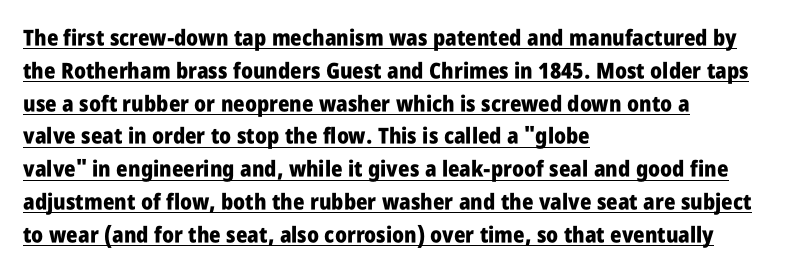
{"italic": "no", "bold": "yes", "underline": "yes", "align": "left", "line_spacing": "normal", "line_spacing_ratio": 1.49, "letter_spacing": "normal", "letter_spacing_em": 0.0, "glyph_px": 22}
